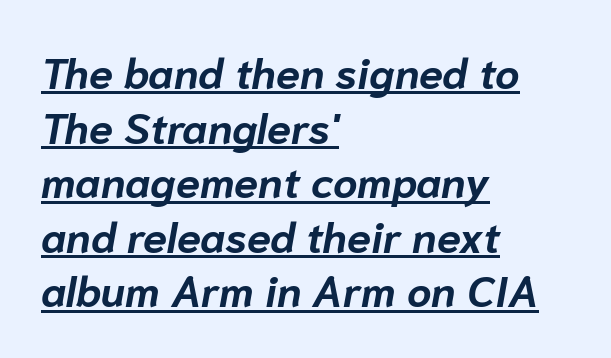
The image shows 43 px bold type, italic (leaning right); set left-aligned, normal line spacing (1.27x), normal letter spacing, underlined; low stroke contrast and a medium x-height.
